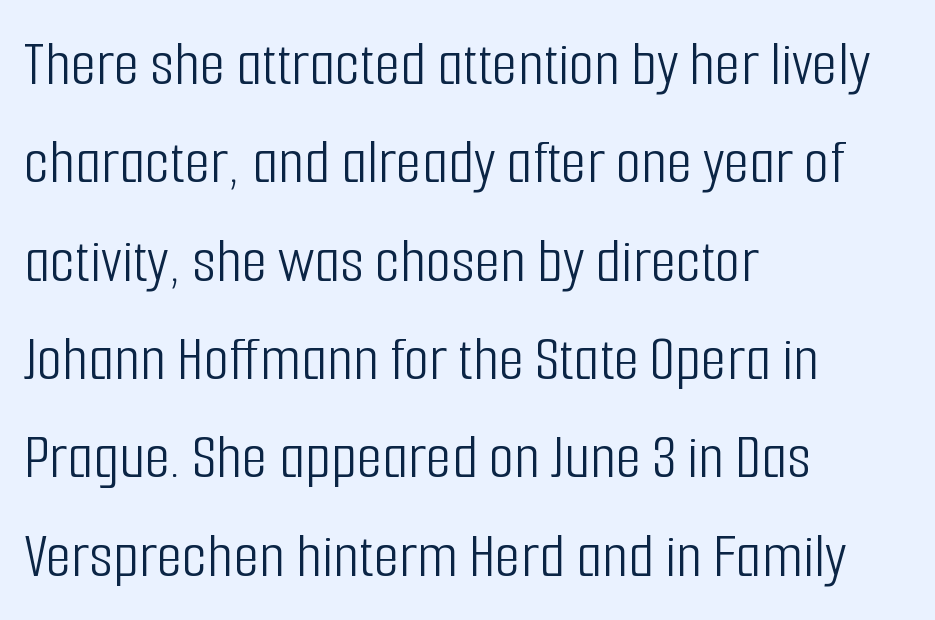
Regular leading. Does the lettering tilt? It doesn't — this is upright. This sample has the flowing, uneven cadence of proportional lettering. The lines are quadded left.
